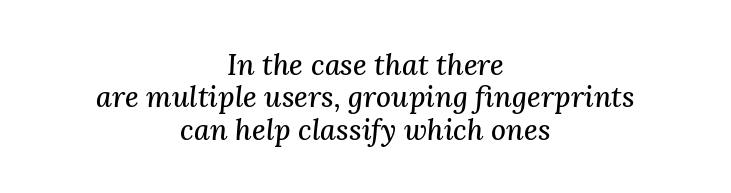
Short note: letters normally spaced. A bare baseline throughout the passage. The face used here is proportionally spaced, like ordinary book or web type. Closely set lines give the paragraph a compact silhouette.
